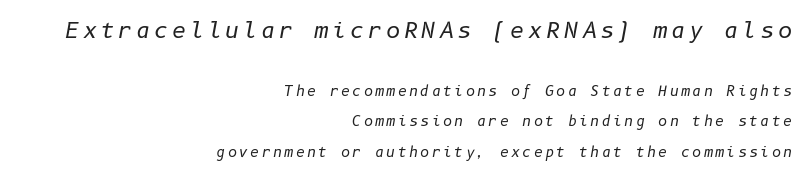
Q: Is the text bold? A: No.
Q: Is the text italic (slanted)? A: Yes, it leans right by about 10 degrees.
Q: Is the text underlined? A: No.
Q: How is the paragraph aligned? A: Right-aligned.
Q: Is the spacing between lines tight, normal or loose? A: Loose.
Q: Which block of text is set in a larger size, the first (top) or the second (bottom)? A: The first (top) one.
